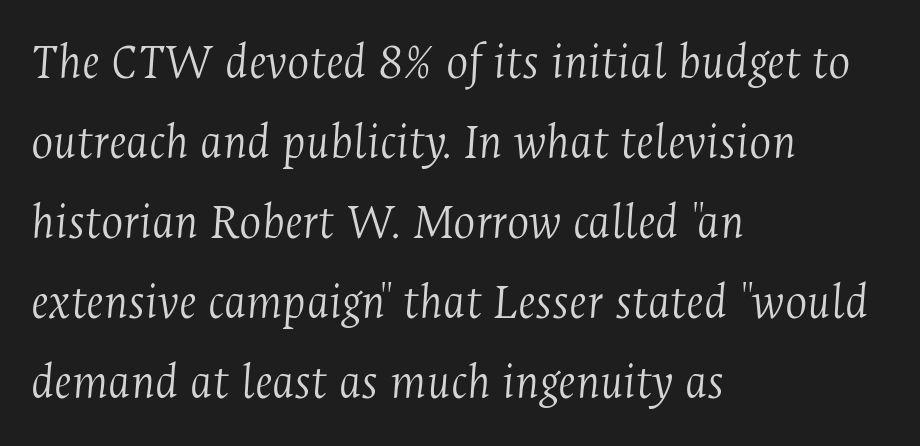
{"serif": "yes", "italic": "yes", "lean": "right", "slant_degrees": 4, "bold": "no", "weight": "light", "width": "condensed", "stroke_contrast": "medium", "x_height": "medium", "monospaced": "no", "underline": "no", "align": "left", "line_spacing": "normal", "line_spacing_ratio": 1.54, "letter_spacing": "normal", "letter_spacing_em": 0.0, "glyph_px": 52}
